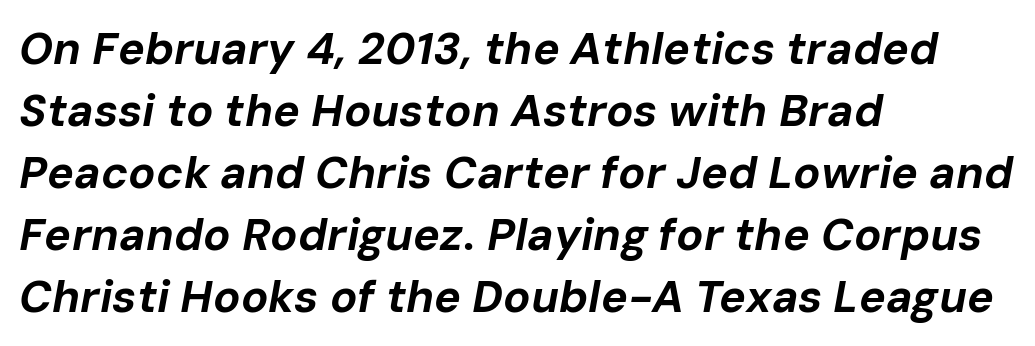
The image shows 45 px bold type, italic (leaning right); set left-aligned, normal line spacing (1.38x), normal letter spacing, not underlined; low stroke contrast and a medium x-height.
